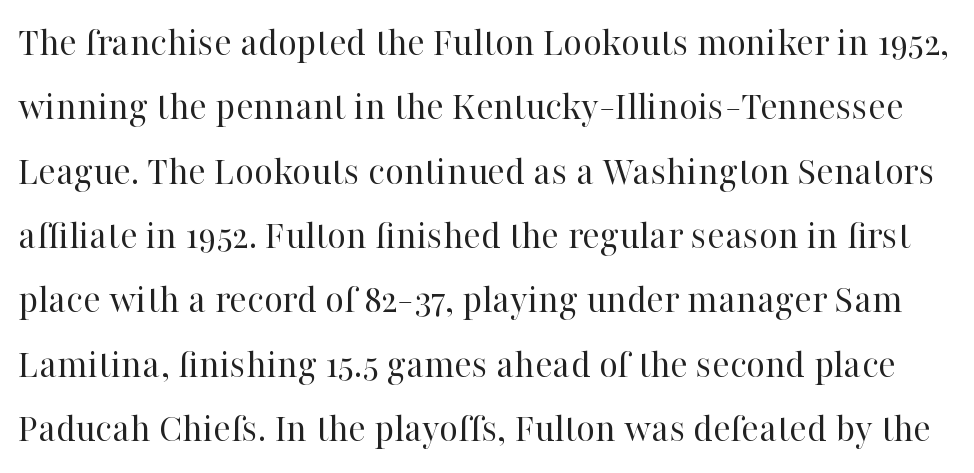
The image shows 41 px regular-weight serif type, upright; set normal line spacing (1.57x), normal letter spacing, not underlined; high stroke contrast and a medium x-height.
